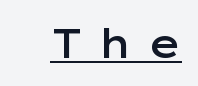
{"serif": "no", "italic": "no", "bold": "semi", "weight": "semibold", "width": "wide", "stroke_contrast": "low", "x_height": "medium", "monospaced": "no", "underline": "yes", "letter_spacing": "wide", "letter_spacing_em": 0.36, "glyph_px": 41}
